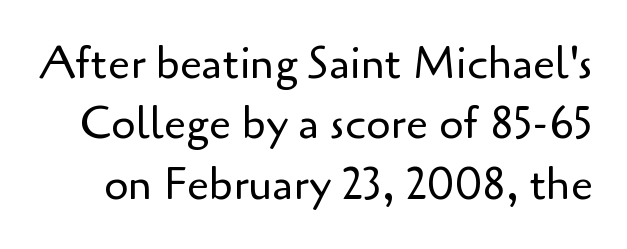
Q: Is the text bold? A: No.
Q: Is the text italic (slanted)? A: No, it is upright.
Q: Is the typeface a serif or a sans-serif typeface? A: Sans-serif.
Q: Is the text underlined? A: No.
Q: Is the spacing between letters normal or unusually wide? A: Normal.
Q: Is the spacing between lines tight, normal or loose? A: Normal.
Q: Width (condensed, normal, or wide)? A: Normal.
Q: Stroke contrast? A: Low.
Q: x-height? A: Small.
Q: Monospaced? A: No.
